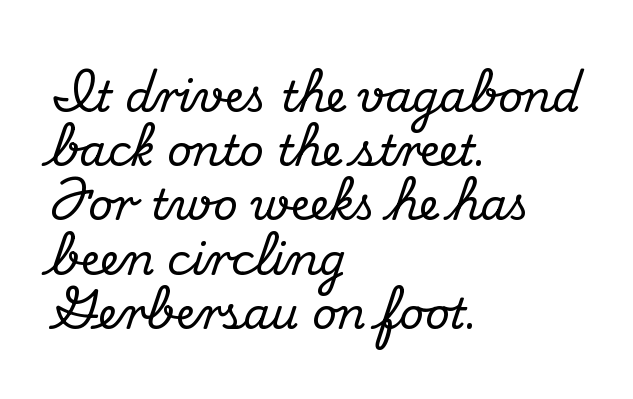
{"serif": "yes", "width": "normal", "stroke_contrast": "medium", "x_height": "small", "monospaced": "no", "underline": "no", "align": "left", "line_spacing": "normal", "line_spacing_ratio": 1.26, "letter_spacing": "normal", "letter_spacing_em": 0.0, "glyph_px": 43}
